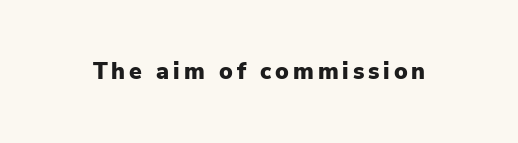
The words here are not underlined. Ascenders rise straight up at ninety degrees. What weight is shown? A full bold with thick strokes.
